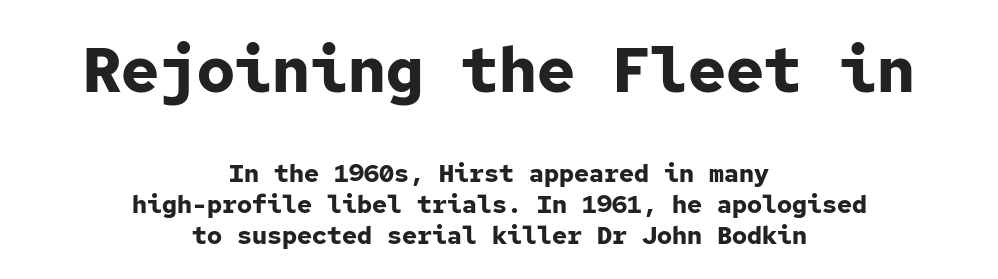
Q: Is the text bold? A: Yes.
Q: Is the text italic (slanted)? A: No, it is upright.
Q: Is the typeface a serif or a sans-serif typeface? A: Sans-serif.
Q: Is the text underlined? A: No.
Q: How is the paragraph aligned? A: Centered.
Q: Is the spacing between letters normal or unusually wide? A: Normal.
Q: Which block of text is set in a larger size, the first (top) or the second (bottom)? A: The first (top) one.
Q: Width (condensed, normal, or wide)? A: Normal.
Q: Stroke contrast? A: Low.
Q: x-height? A: Medium.
Q: Monospaced? A: Yes.
